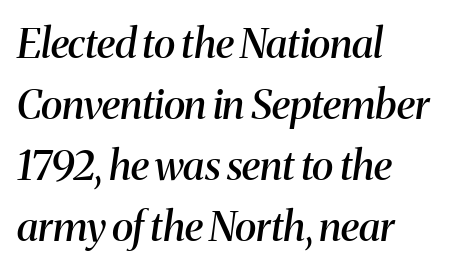
The letters sit at their default tracking, neither squeezed nor spread. Evenly set lines give the paragraph a standard silhouette. Caption: semibold face, moderately heavy strokes. Does the type have serifs? Yes, each stem ends in a small foot. Clear beneath every line of the passage.
